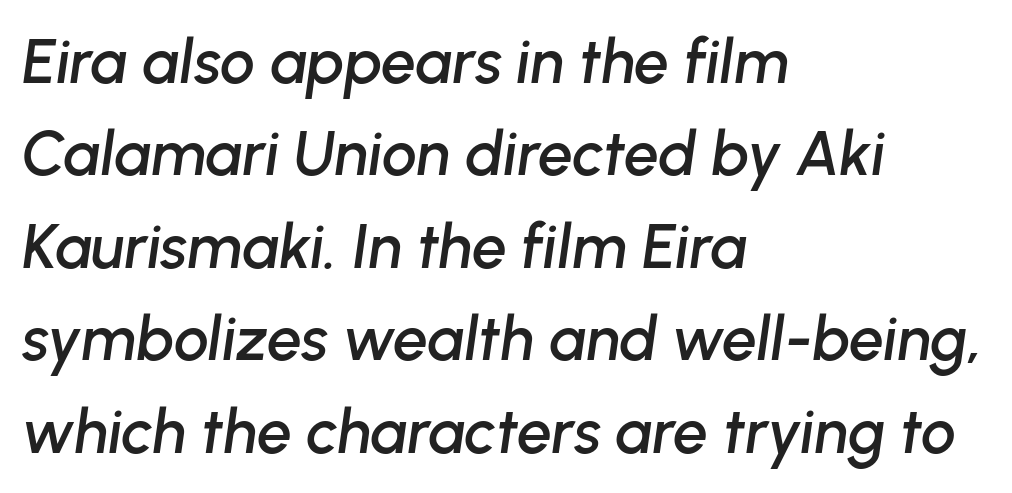
{"italic": "yes", "lean": "right", "slant_degrees": 8, "width": "normal", "stroke_contrast": "low", "x_height": "medium", "monospaced": "no", "underline": "no", "align": "left", "line_spacing": "normal", "line_spacing_ratio": 1.49, "letter_spacing": "normal", "letter_spacing_em": 0.0, "glyph_px": 62}
